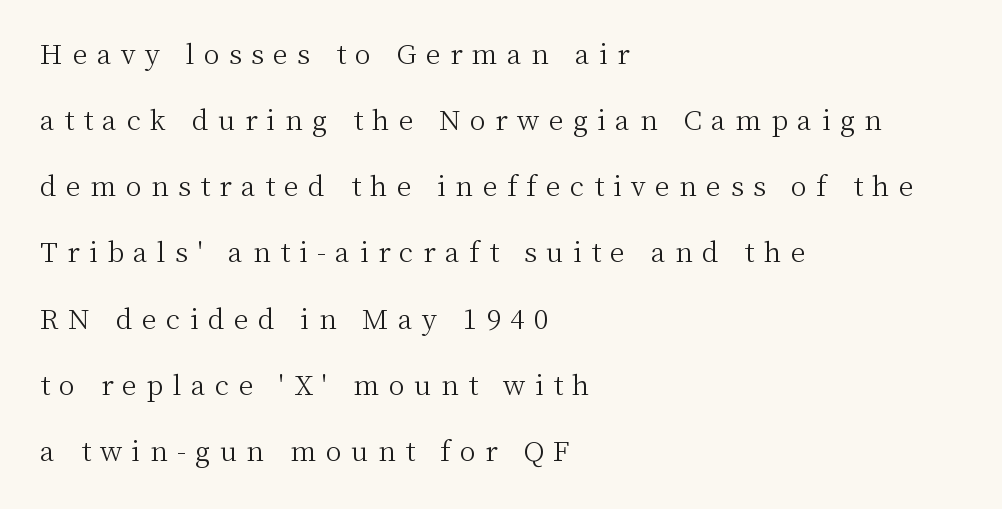
{"italic": "no", "bold": "no", "underline": "no", "align": "left", "line_spacing": "loose", "line_spacing_ratio": 2.45, "letter_spacing": "wide", "letter_spacing_em": 0.35, "glyph_px": 27}
